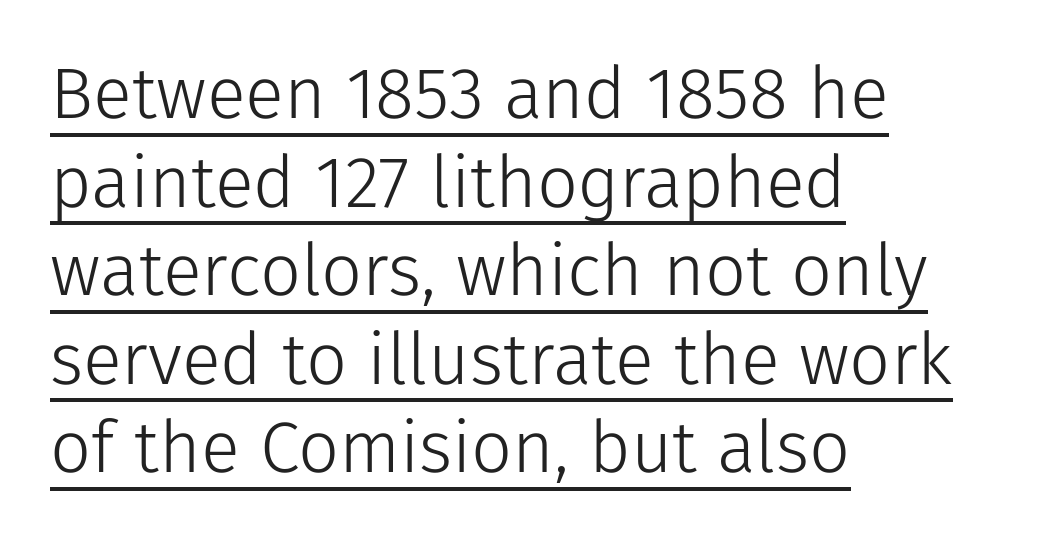
Q: Is the text bold? A: No.
Q: Is the text italic (slanted)? A: No, it is upright.
Q: Is the typeface a serif or a sans-serif typeface? A: Sans-serif.
Q: Is the text underlined? A: Yes.
Q: How is the paragraph aligned? A: Left-aligned.
Q: Is the spacing between letters normal or unusually wide? A: Normal.
Q: Width (condensed, normal, or wide)? A: Normal.
Q: Stroke contrast? A: Low.
Q: x-height? A: Medium.
Q: Monospaced? A: No.
